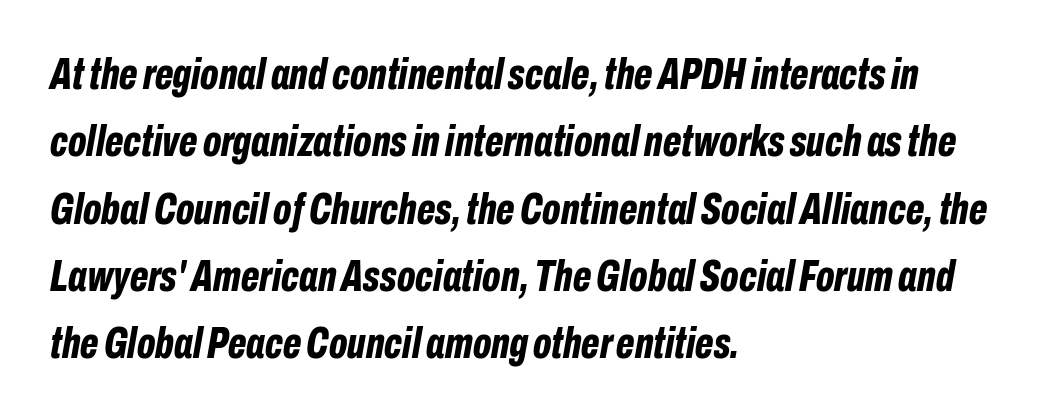
{"italic": "yes", "lean": "right", "slant_degrees": 10, "bold": "yes", "weight": "bold", "width": "condensed", "stroke_contrast": "low", "x_height": "medium", "monospaced": "no", "underline": "no", "align": "left", "line_spacing": "normal", "line_spacing_ratio": 1.53, "letter_spacing": "normal", "letter_spacing_em": 0.0, "glyph_px": 44}
